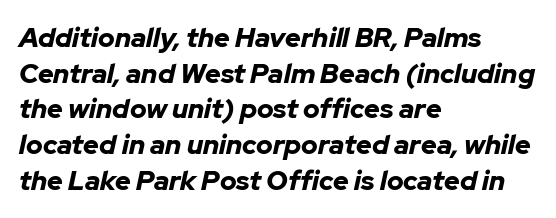
Compared with ordinary roman type, these characters are visibly tilted. Vertically, the passage feels balanced, rows spaced as you'd expect. If you drew a ruler down the left edge, every line would touch it. Typographic density is high because the face is bold. The specimen omits any rule beneath the text block's lines.
